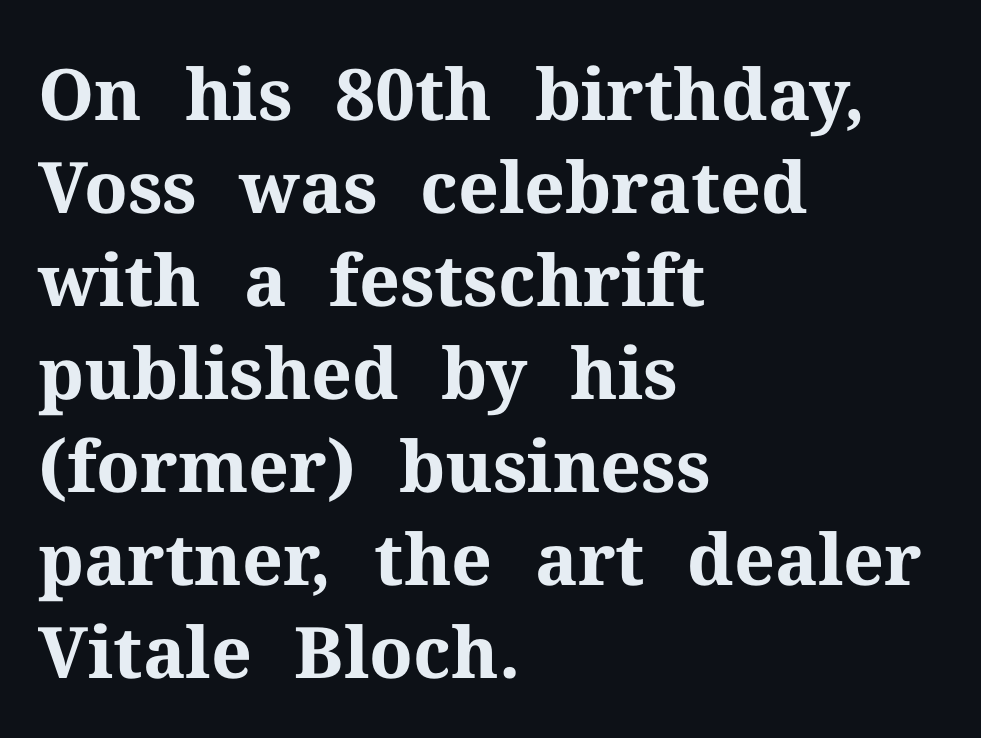
The image shows 71 px bold serif type, upright; set left-aligned, normal line spacing (1.31x), normal letter spacing, not underlined; medium stroke contrast and a medium x-height.
